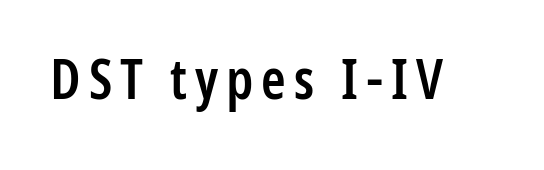
Q: Is the text bold? A: Semi-bold.
Q: Is the text italic (slanted)? A: No, it is upright.
Q: Is the typeface a serif or a sans-serif typeface? A: Sans-serif.
Q: Is the text underlined? A: No.
Q: Width (condensed, normal, or wide)? A: Condensed.
Q: Stroke contrast? A: Low.
Q: x-height? A: Medium.
Q: Monospaced? A: No.
